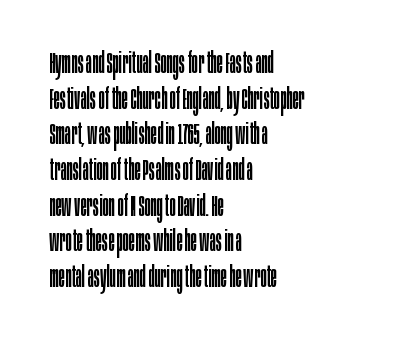
{"serif": "no", "italic": "no", "bold": "no", "weight": "regular", "width": "condensed", "stroke_contrast": "low", "x_height": "large", "monospaced": "no", "underline": "no", "align": "left", "line_spacing_ratio": 1.23, "letter_spacing": "normal", "letter_spacing_em": 0.0, "glyph_px": 29}
